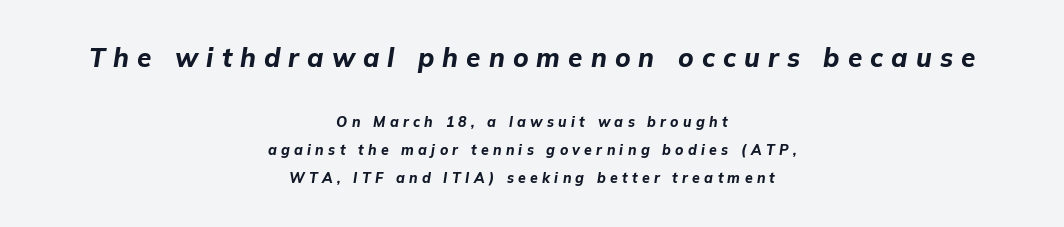
The image shows 26 px bold type, italic (leaning right); set centered, loose line spacing (1.98x), unusually wide letter spacing (+0.31 em), not underlined; the first (top) block is 1.86x larger.
